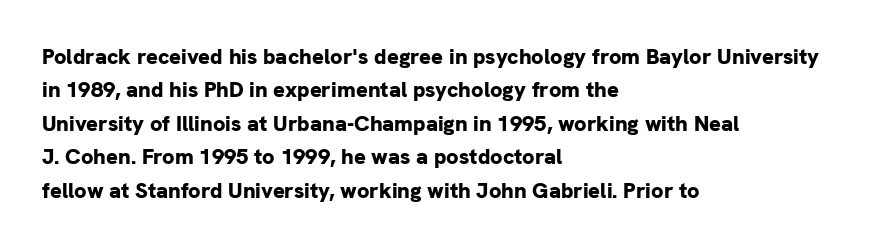
{"italic": "no", "bold": "yes", "underline": "no", "align": "left", "line_spacing": "normal", "line_spacing_ratio": 1.52, "letter_spacing": "normal", "letter_spacing_em": 0.0, "glyph_px": 22}
